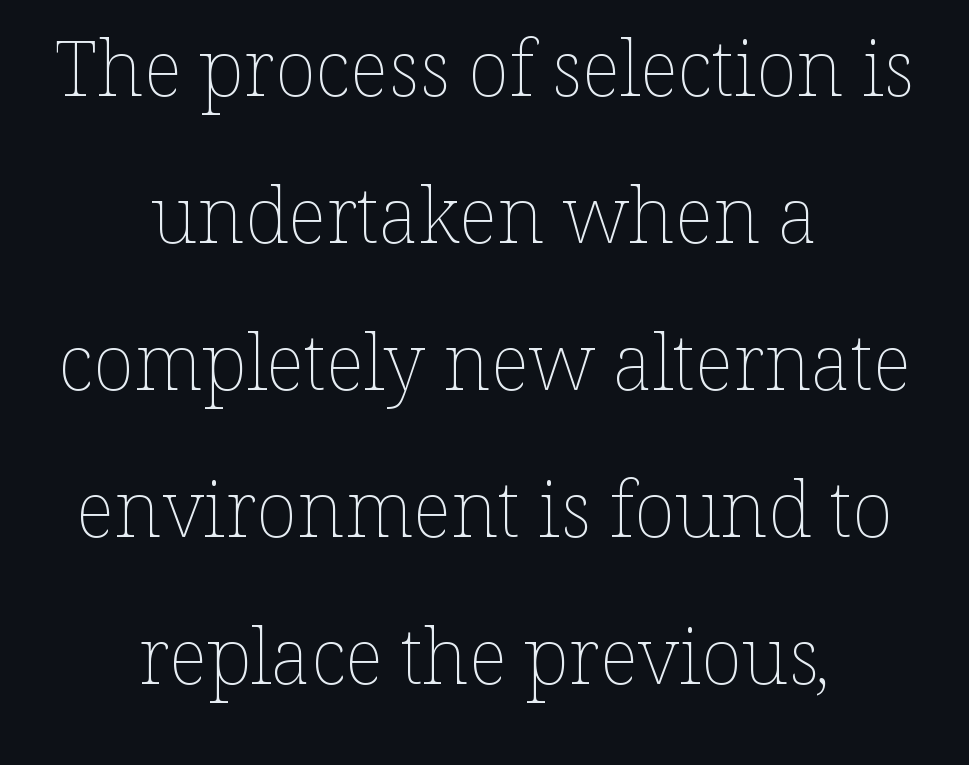
The image shows 77 px thin type, upright; set centered, loose line spacing (1.91x), normal letter spacing, not underlined; low stroke contrast and a medium x-height.
